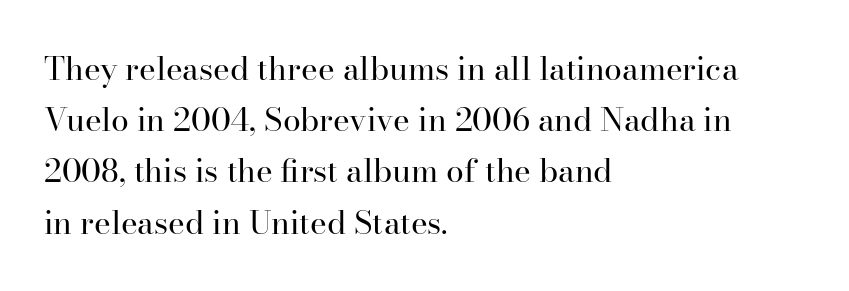
Serif or sans? Serif — the stroke terminals have little feet. No italicization has been applied; the sample stays upright. Honestly, the letter spacing is just normal — you wouldn't notice it. Typeset ragged right — the left edge is the straight one. Is the type heavy? It reads as light-to-regular instead.
